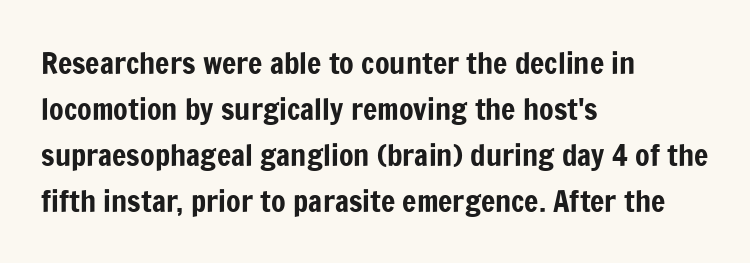
Do the characters align in a grid? No, the font is proportional. The face used here is a sans, in the tradition of grotesques and geometrics. The passage is arranged the way most books set body copy — flush left. The gap between lines stays unmarked.
